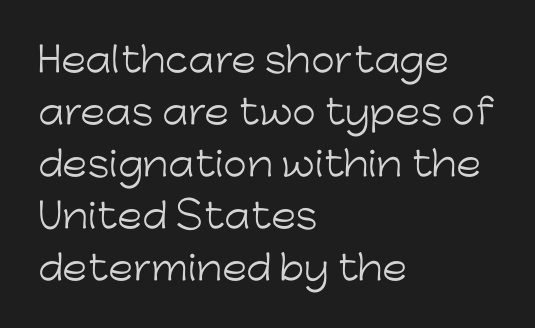
The image shows 34 px light sans-serif type, upright; set left-aligned, normal line spacing (1.53x), normal letter spacing, not underlined; low stroke contrast and a medium x-height.
